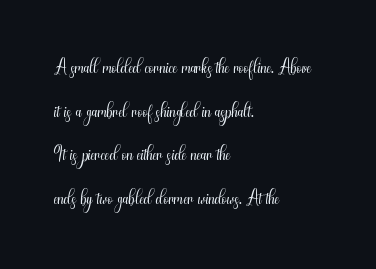
Q: Is the text bold? A: No.
Q: Is the text italic (slanted)? A: Yes.
Q: Is the typeface a serif or a sans-serif typeface? A: Sans-serif.
Q: Is the text underlined? A: No.
Q: How is the paragraph aligned? A: Left-aligned.
Q: Is the spacing between letters normal or unusually wide? A: Normal.
Q: Is the spacing between lines tight, normal or loose? A: Normal.
Q: Width (condensed, normal, or wide)? A: Condensed.
Q: Stroke contrast? A: Medium.
Q: x-height? A: Small.
Q: Monospaced? A: No.
